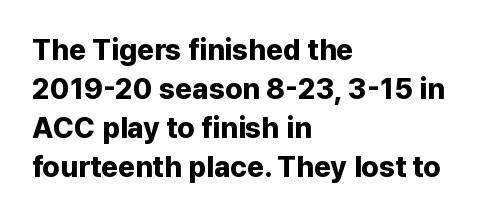
Q: Is the text bold? A: Yes.
Q: Is the text italic (slanted)? A: No, it is upright.
Q: Is the typeface a serif or a sans-serif typeface? A: Sans-serif.
Q: Is the text underlined? A: No.
Q: How is the paragraph aligned? A: Left-aligned.
Q: Is the spacing between letters normal or unusually wide? A: Normal.
Q: Is the spacing between lines tight, normal or loose? A: Normal.
Q: Width (condensed, normal, or wide)? A: Normal.
Q: Stroke contrast? A: Low.
Q: x-height? A: Medium.
Q: Monospaced? A: No.
